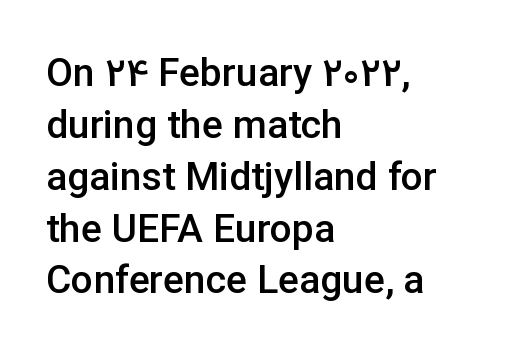
Q: Is the text bold? A: Semi-bold.
Q: Is the text italic (slanted)? A: No, it is upright.
Q: Is the typeface a serif or a sans-serif typeface? A: Sans-serif.
Q: Is the text underlined? A: No.
Q: How is the paragraph aligned? A: Left-aligned.
Q: Is the spacing between letters normal or unusually wide? A: Normal.
Q: Is the spacing between lines tight, normal or loose? A: Normal.
Q: Width (condensed, normal, or wide)? A: Normal.
Q: Stroke contrast? A: Low.
Q: x-height? A: Medium.
Q: Monospaced? A: No.
